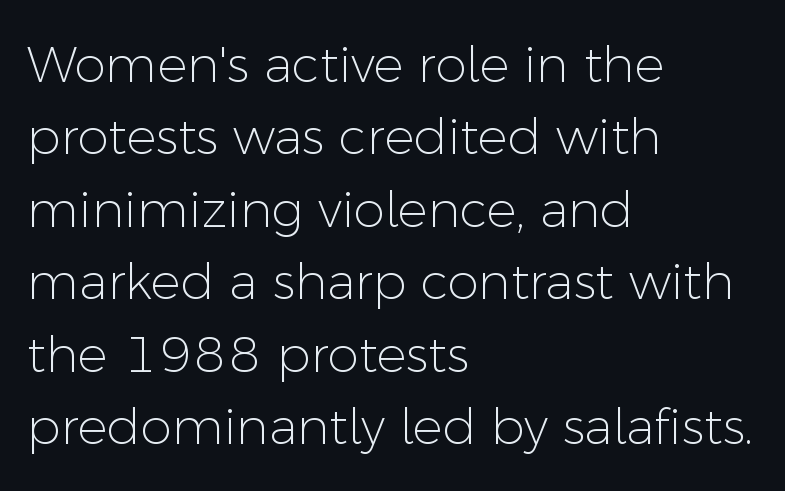
A roman cut, with each character standing at attention. You can tell from the bare stems that sans-serif type was used. Every row of glyphs begins at an identical x-position on the left. This sample keeps an unexceptional amount of space between lines.
